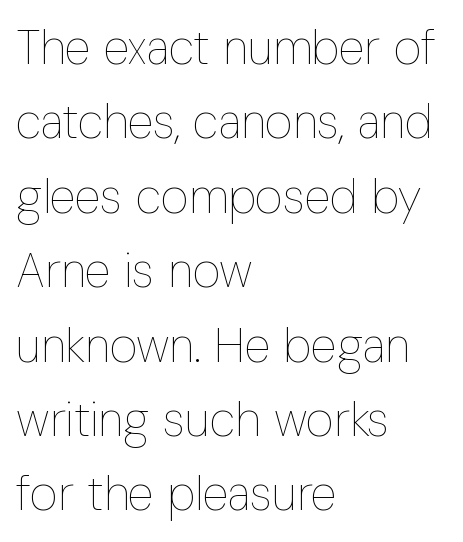
{"italic": "no", "bold": "no", "weight": "thin", "width": "condensed", "stroke_contrast": "low", "x_height": "medium", "monospaced": "no", "underline": "no", "align": "left", "line_spacing": "normal", "line_spacing_ratio": 1.55, "letter_spacing": "normal", "letter_spacing_em": 0.0, "glyph_px": 48}
